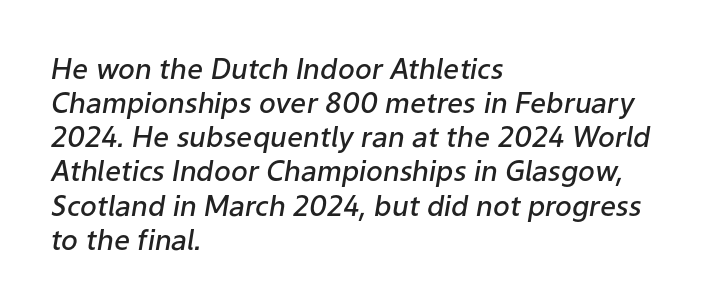
The image shows 28 px semibold type, italic (leaning right); set left-aligned, line spacing 1.22x, normal letter spacing, not underlined; low stroke contrast and a medium x-height.
